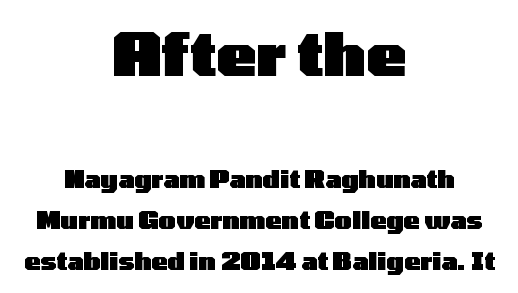
{"serif": "no", "italic": "no", "bold": "yes", "weight": "heavy", "width": "wide", "stroke_contrast": "low", "x_height": "medium", "monospaced": "no", "underline": "no", "align": "center", "line_spacing": "normal", "line_spacing_ratio": 1.7, "letter_spacing": "normal", "letter_spacing_em": 0.0, "larger_block": "first", "size_ratio": 2.46, "glyph_px": 59}
